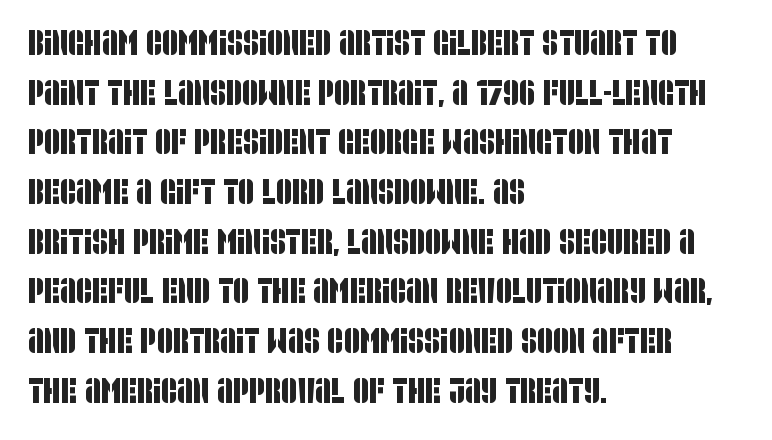
{"serif": "no", "width": "condensed", "stroke_contrast": "low", "x_height": "large", "monospaced": "no", "underline": "no", "align": "left", "line_spacing": "normal", "line_spacing_ratio": 1.42, "letter_spacing": "normal", "letter_spacing_em": 0.0, "glyph_px": 35}
